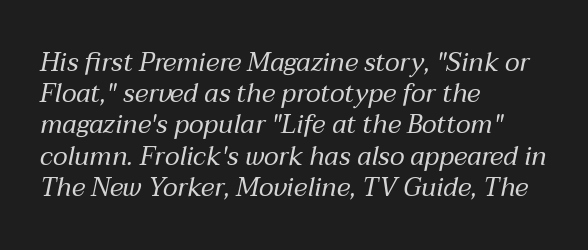
The string is rendered with underlining switched off. Weight: regular or lighter. Casual observation: everything's shoved over to the left. This sample uses plain, unmodified letter spacing.
